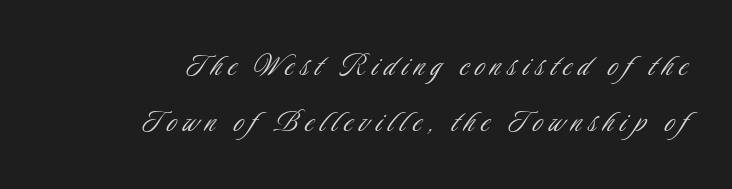
The image shows 35 px light, condensed sans-serif type; set right-aligned, normal line spacing (1.6x), not underlined; low stroke contrast and a small x-height.
